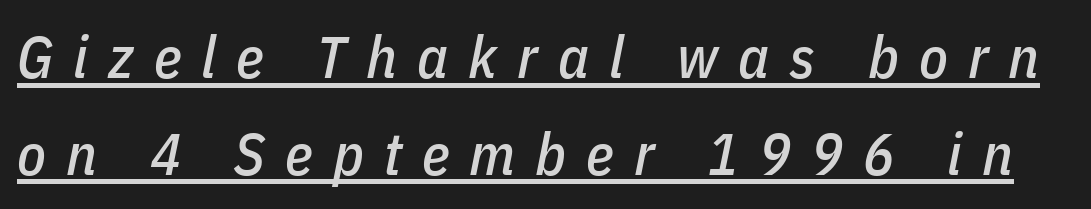
The face used here has a pronounced slope to its letters. Looks like someone drew a line under every word here. Words appear elongated and porous because spacing is wide. These lines are rendered in a variable-pitch font.
